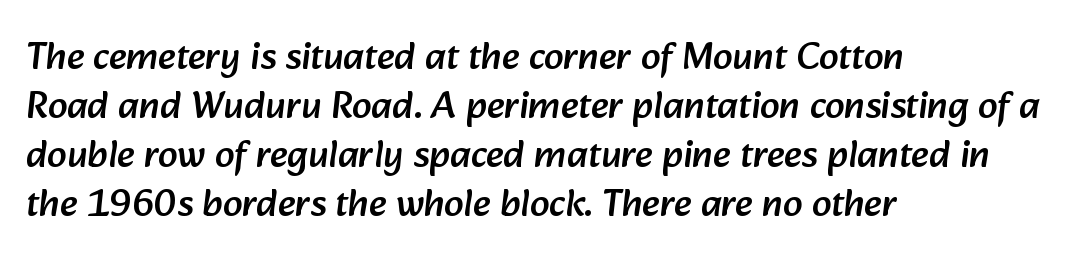
The face used here is proportionally spaced, like ordinary book or web type. Caption: standard tracking, unaltered. Each line starts at the same left margin while the right side varies. A clean baseline with only descenders dipping below it.
